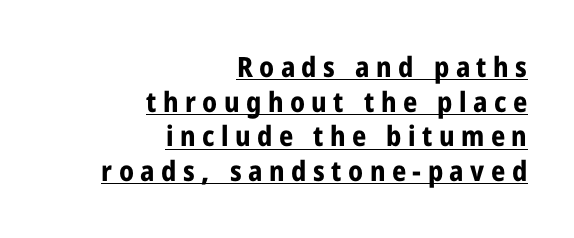
Nope, no serifs anywhere on these letters. Quick note: not italic, upright. Underlined type. The horizontal fit of the characters is loose and conspicuously gappy. The face used here is proportionally spaced, like ordinary book or web type.
